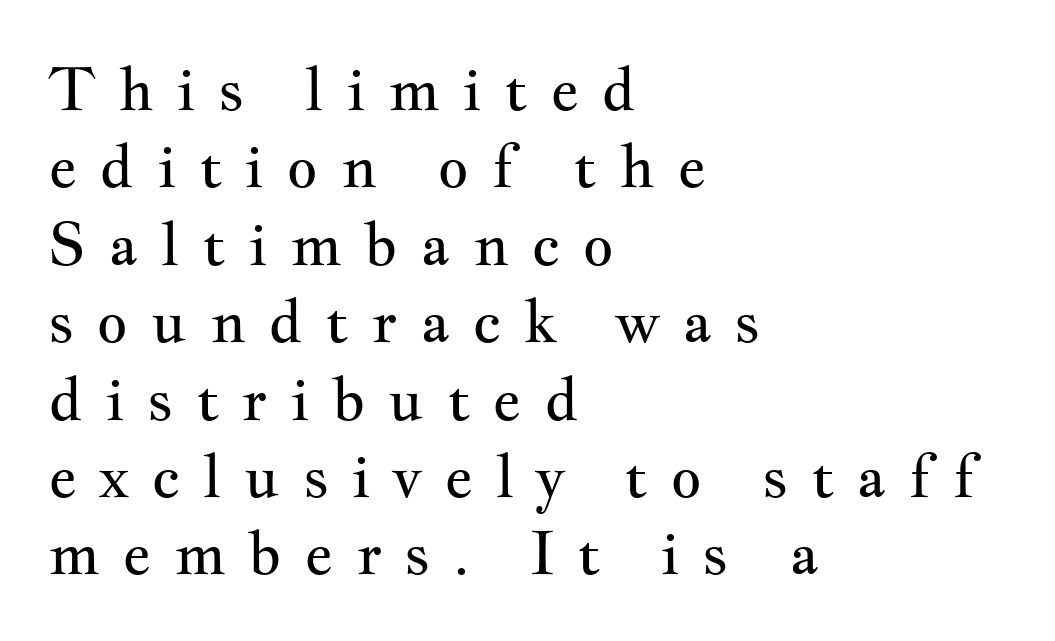
The image shows 60 px regular-weight, wide serif type, upright; set left-aligned, normal line spacing (1.29x), unusually wide letter spacing (+0.37 em), not underlined; medium stroke contrast and a small x-height.
